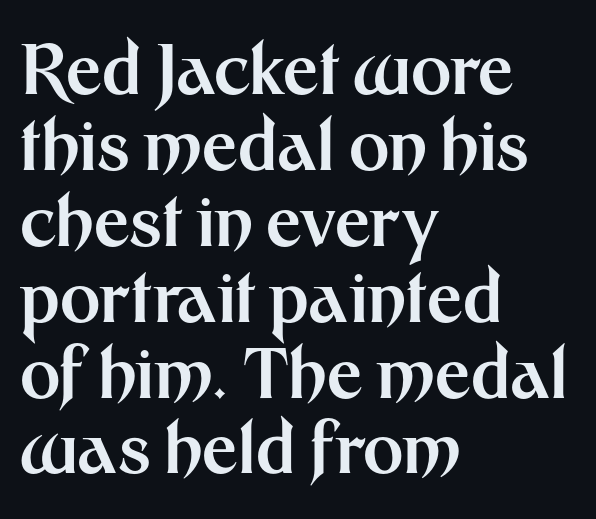
{"serif": "no", "italic": "no", "bold": "yes", "weight": "bold", "width": "normal", "stroke_contrast": "medium", "x_height": "medium", "monospaced": "no", "underline": "no", "align": "left", "line_spacing": "tight", "line_spacing_ratio": 1.1, "letter_spacing": "normal", "letter_spacing_em": 0.0, "glyph_px": 69}
